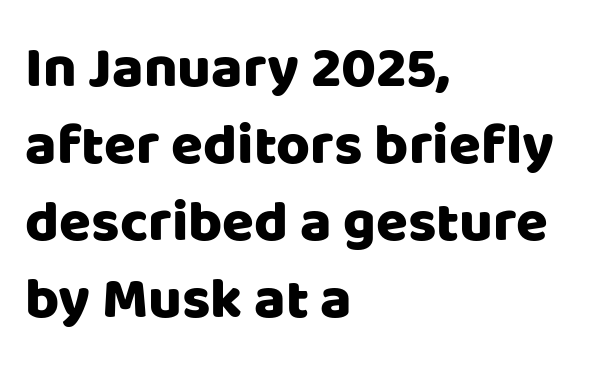
{"serif": "no", "italic": "no", "width": "normal", "stroke_contrast": "low", "x_height": "large", "monospaced": "no", "underline": "no", "align": "left", "line_spacing": "normal", "line_spacing_ratio": 1.33, "letter_spacing": "normal", "letter_spacing_em": 0.0, "glyph_px": 58}
